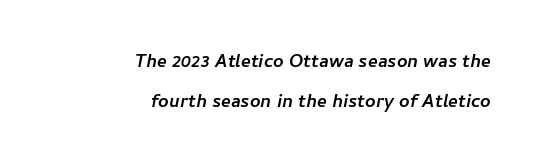
The space directly below the letters is spotless. Short note: letters normally spaced. The compositor pushed each line to the right boundary.
